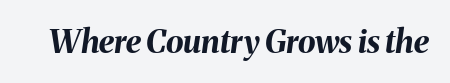
The image shows 32 px bold type, italic (leaning right); set normal letter spacing, not underlined; medium stroke contrast and a medium x-height.
